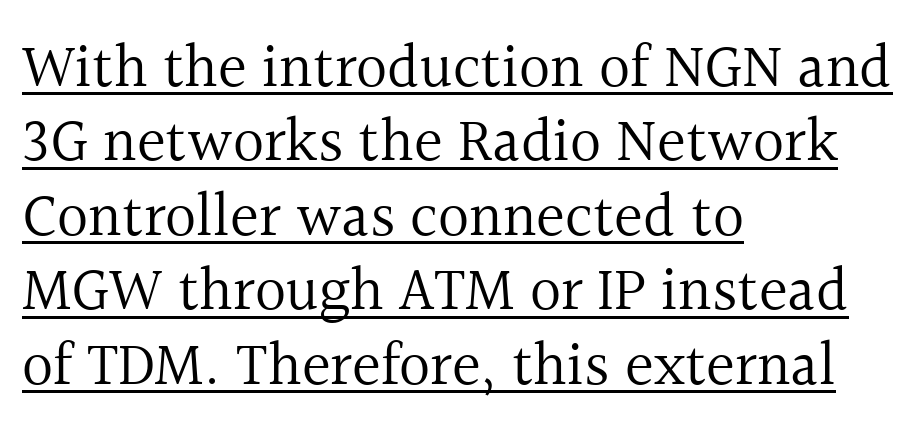
{"serif": "yes", "italic": "no", "bold": "no", "weight": "regular", "width": "normal", "x_height": "medium", "monospaced": "no", "underline": "yes", "align": "left", "line_spacing_ratio": 1.22, "letter_spacing": "normal", "letter_spacing_em": 0.0, "glyph_px": 61}
